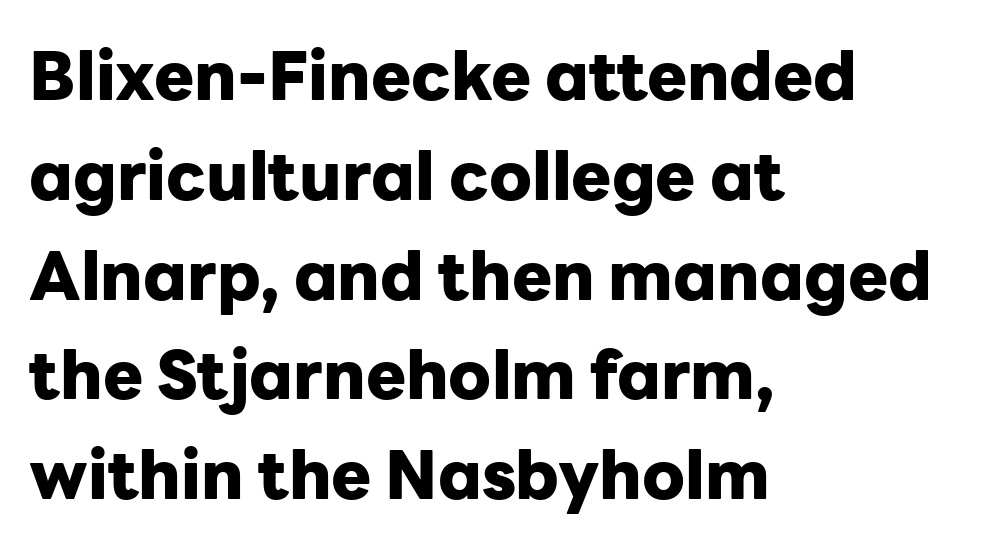
The letterforms sit shoulder to shoulder at normal distance. Quick note: interline space is typical. This rendering employs a face without finishing strokes, i.e., a sans-serif. No word sits above an underline.
